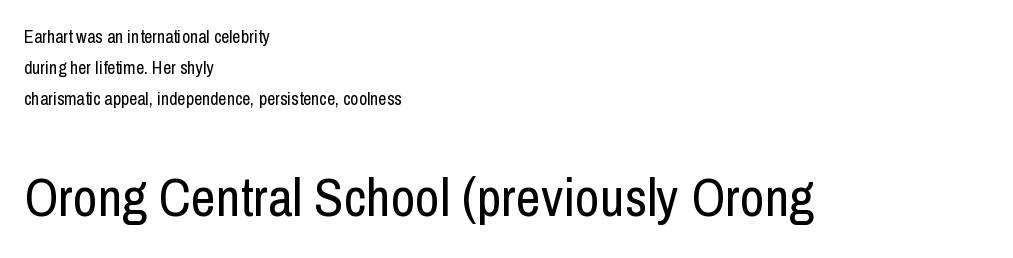
Q: Is the text bold? A: No.
Q: Is the text italic (slanted)? A: No, it is upright.
Q: Is the typeface a serif or a sans-serif typeface? A: Sans-serif.
Q: Is the text underlined? A: No.
Q: How is the paragraph aligned? A: Left-aligned.
Q: Is the spacing between letters normal or unusually wide? A: Normal.
Q: Which block of text is set in a larger size, the first (top) or the second (bottom)? A: The second (bottom) one.
Q: Width (condensed, normal, or wide)? A: Condensed.
Q: Stroke contrast? A: Low.
Q: x-height? A: Medium.
Q: Monospaced? A: No.
